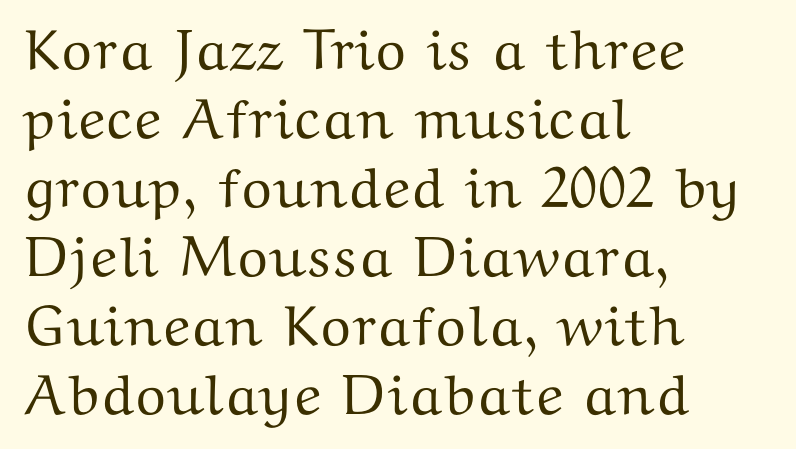
The image shows 57 px wide serif type, upright; set left-aligned, line spacing 1.21x, normal letter spacing, not underlined; medium stroke contrast and a medium x-height.
